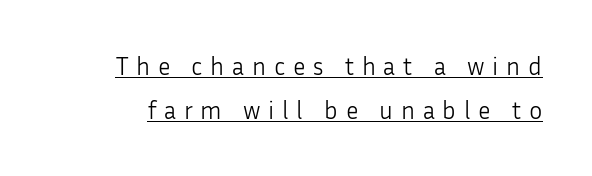
The image shows 25 px text type, upright; set line spacing 1.77x, unusually wide letter spacing (+0.31 em), underlined.
